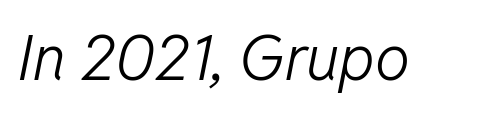
{"italic": "yes", "lean": "right", "slant_degrees": 11, "bold": "no", "weight": "light", "width": "normal", "stroke_contrast": "low", "x_height": "medium", "monospaced": "no", "underline": "no", "letter_spacing": "normal", "letter_spacing_em": 0.0, "glyph_px": 62}
